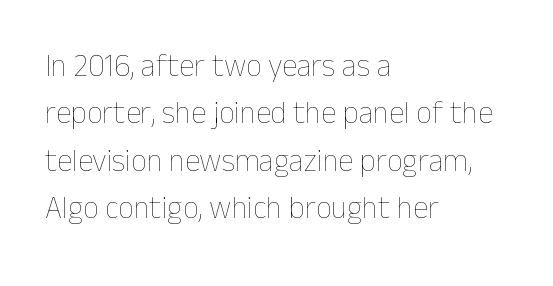
The image shows 31 px thin type, upright; set left-aligned, normal line spacing (1.53x), normal letter spacing, not underlined; low stroke contrast and a medium x-height.
